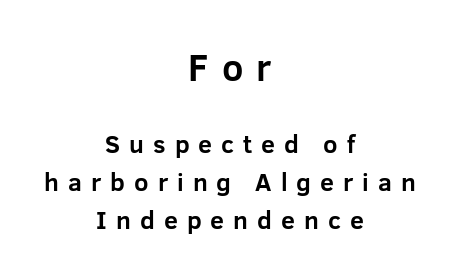
A clean baseline with only descenders dipping below it. The horizontal fit of the characters is loose and conspicuously gappy. Regarding leading, the lines here are spaced in the standard way. In terms of posture, this sample is upright.
